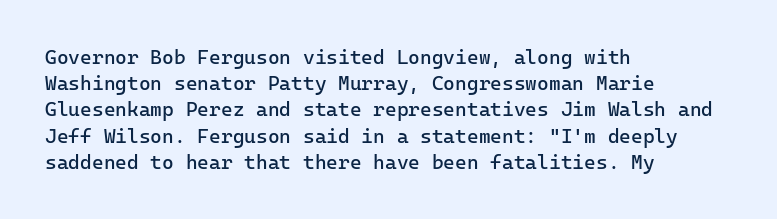
The image shows 20 px text type, upright; set left-aligned, normal line spacing (1.31x), normal letter spacing, not underlined.
